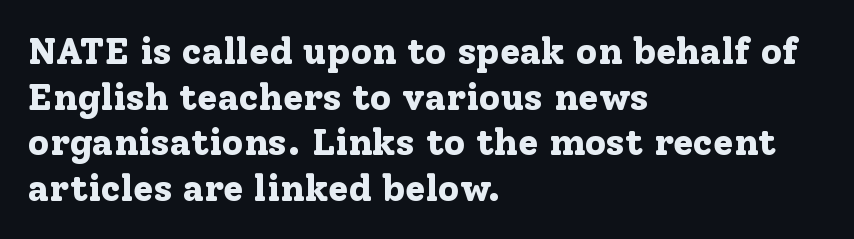
Q: Is the text bold? A: Yes.
Q: Is the text italic (slanted)? A: No, it is upright.
Q: Is the typeface a serif or a sans-serif typeface? A: Serif.
Q: Is the text underlined? A: No.
Q: How is the paragraph aligned? A: Left-aligned.
Q: Is the spacing between letters normal or unusually wide? A: Normal.
Q: Width (condensed, normal, or wide)? A: Normal.
Q: Stroke contrast? A: Low.
Q: x-height? A: Medium.
Q: Monospaced? A: No.
